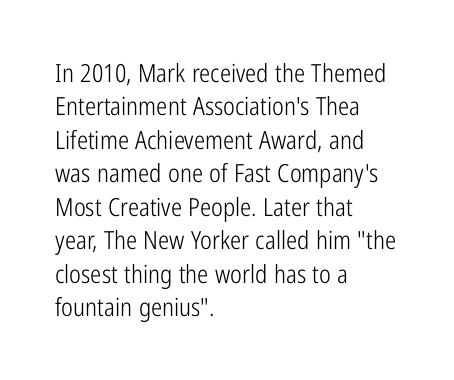
Q: Is the text bold? A: No.
Q: Is the text italic (slanted)? A: No, it is upright.
Q: Is the text underlined? A: No.
Q: How is the paragraph aligned? A: Left-aligned.
Q: Is the spacing between letters normal or unusually wide? A: Normal.
Q: Is the spacing between lines tight, normal or loose? A: Normal.
